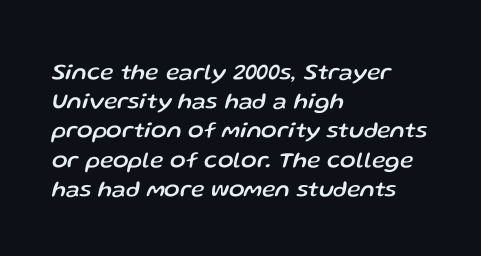
The image shows 23 px text type, italic (leaning right); set left-aligned, normal line spacing (1.27x), normal letter spacing, not underlined.
